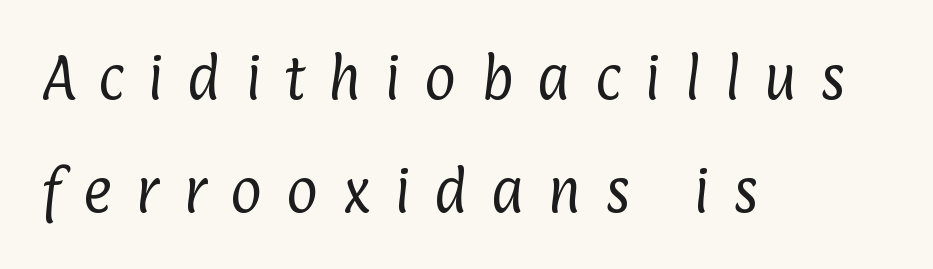
{"serif": "no", "bold": "no", "weight": "regular", "width": "condensed", "stroke_contrast": "low", "x_height": "medium", "monospaced": "no", "underline": "no", "align": "left", "line_spacing": "loose", "line_spacing_ratio": 2.31, "letter_spacing": "wide", "letter_spacing_em": 0.48, "glyph_px": 49}
